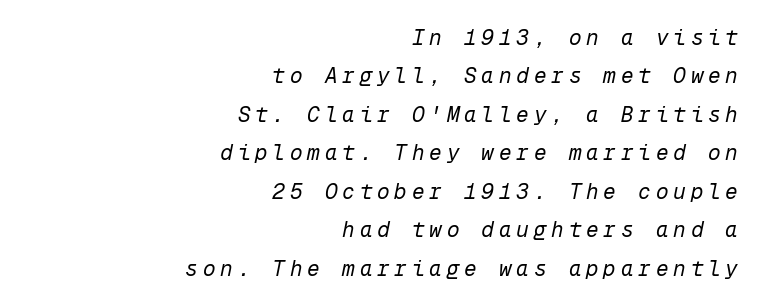
The image shows 21 px text type, italic (leaning right); set right-aligned, line spacing 1.83x, unusually wide letter spacing (+0.23 em), not underlined.
